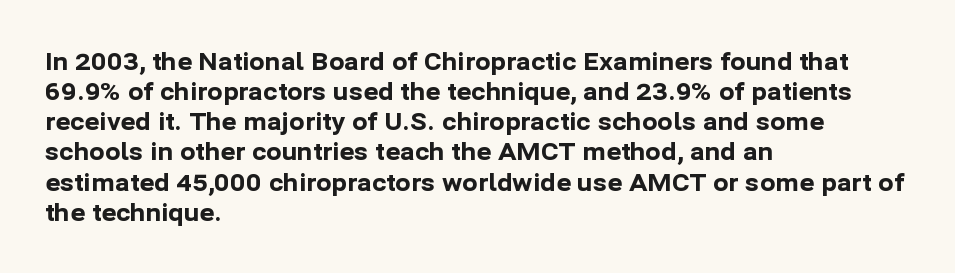
The image shows 23 px bold type, upright; set left-aligned, normal line spacing (1.31x), normal letter spacing, not underlined.
